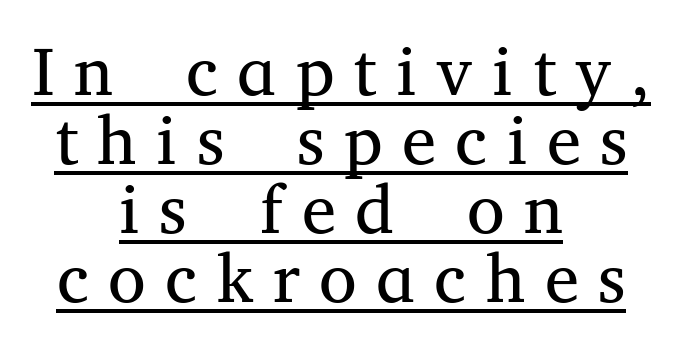
Q: Is the text bold? A: No.
Q: Is the text italic (slanted)? A: No, it is upright.
Q: Is the typeface a serif or a sans-serif typeface? A: Serif.
Q: Is the text underlined? A: Yes.
Q: How is the paragraph aligned? A: Centered.
Q: Is the spacing between letters normal or unusually wide? A: Unusually wide.
Q: Is the spacing between lines tight, normal or loose? A: Tight.
Q: Width (condensed, normal, or wide)? A: Normal.
Q: Stroke contrast? A: Medium.
Q: x-height? A: Medium.
Q: Monospaced? A: No.
